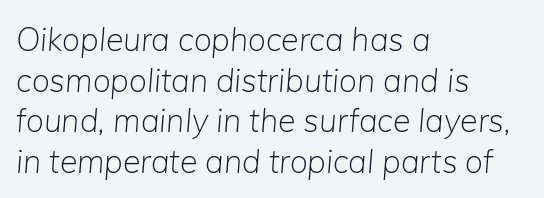
No chunkiness to these letters — they're not bold. Each line starts at the same left margin while the right side varies. The axis of the letterforms is tilted away from vertical. Leading: standard.
